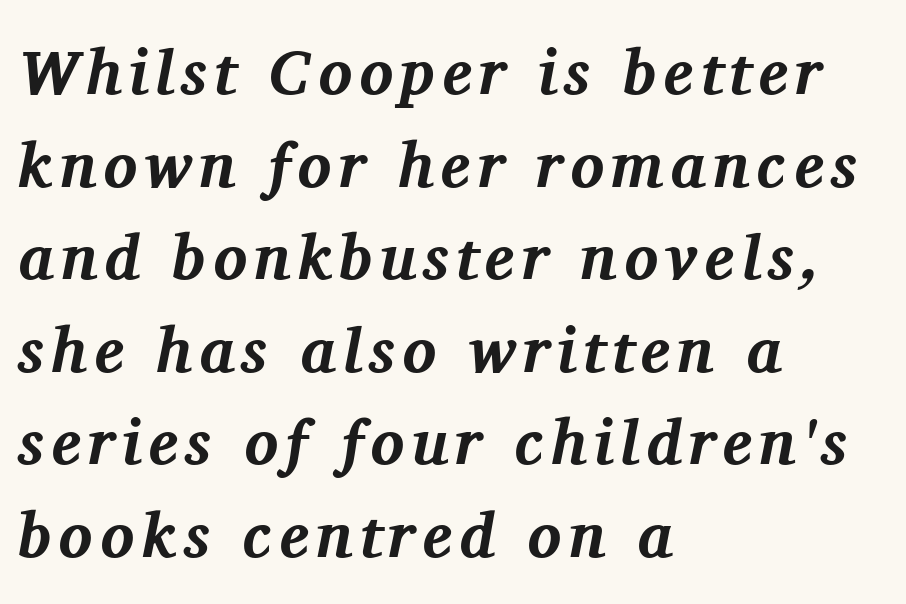
Q: Is the text bold? A: Yes.
Q: Is the text italic (slanted)? A: Yes, it leans right by about 11 degrees.
Q: Is the typeface a serif or a sans-serif typeface? A: Serif.
Q: Is the text underlined? A: No.
Q: How is the paragraph aligned? A: Left-aligned.
Q: Is the spacing between lines tight, normal or loose? A: Normal.
Q: Width (condensed, normal, or wide)? A: Normal.
Q: Stroke contrast? A: Medium.
Q: x-height? A: Medium.
Q: Monospaced? A: No.
